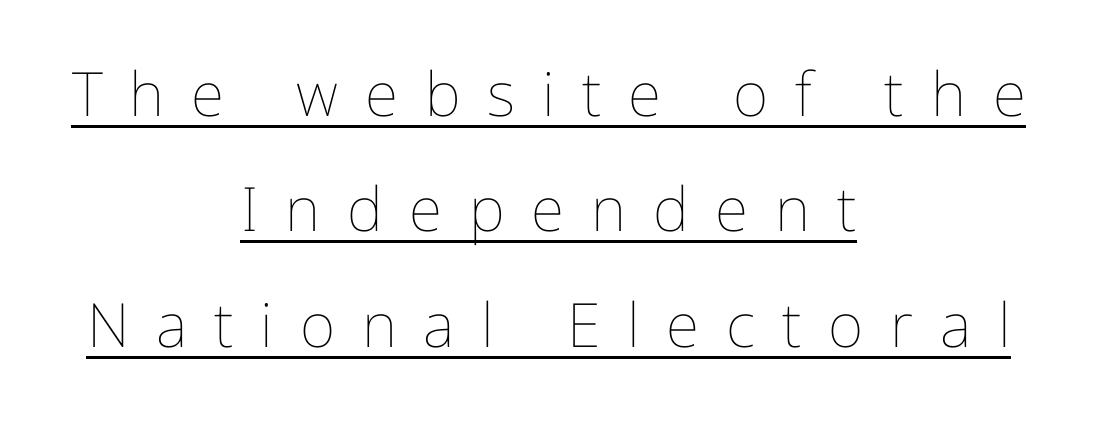
The image shows 61 px thin, condensed type, upright; set centered, line spacing 1.89x, unusually wide letter spacing (+0.44 em), underlined; low stroke contrast and a medium x-height.
